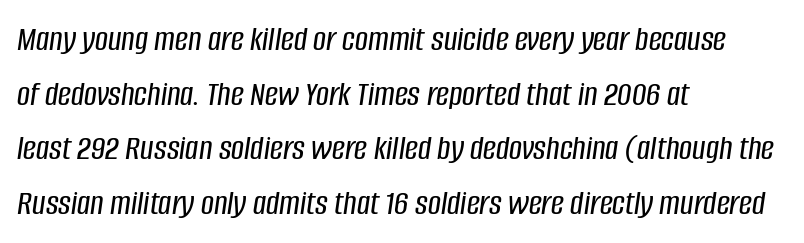
{"italic": "yes", "lean": "right", "slant_degrees": 8, "width": "condensed", "stroke_contrast": "low", "x_height": "large", "monospaced": "no", "underline": "no", "align": "left", "line_spacing": "normal", "line_spacing_ratio": 1.52, "letter_spacing": "normal", "letter_spacing_em": 0.0, "glyph_px": 36}
